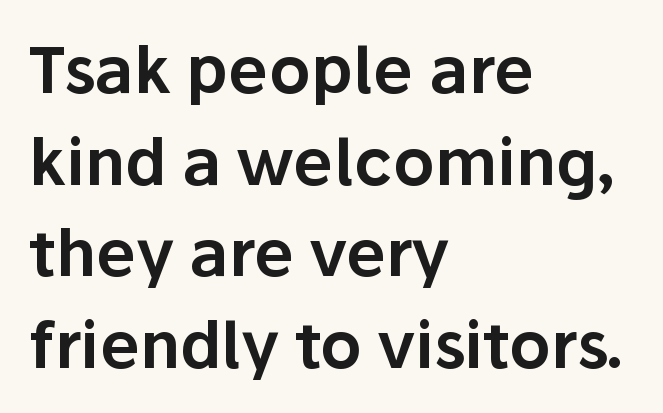
Q: Is the text italic (slanted)? A: No, it is upright.
Q: Is the typeface a serif or a sans-serif typeface? A: Sans-serif.
Q: Is the text underlined? A: No.
Q: How is the paragraph aligned? A: Left-aligned.
Q: Is the spacing between letters normal or unusually wide? A: Normal.
Q: Is the spacing between lines tight, normal or loose? A: Normal.
Q: Width (condensed, normal, or wide)? A: Normal.
Q: Stroke contrast? A: Low.
Q: x-height? A: Medium.
Q: Monospaced? A: No.
